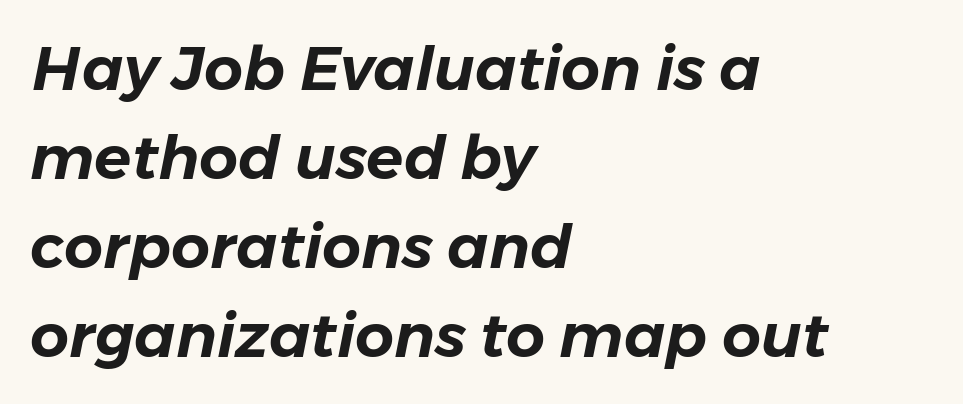
Caption: standard tracking, unaltered. Bare-footed words on every line. Alignment: flush left. The rows are spaced the way most documents space them. Looks like regular typesetting: each glyph gets only the width it needs.
